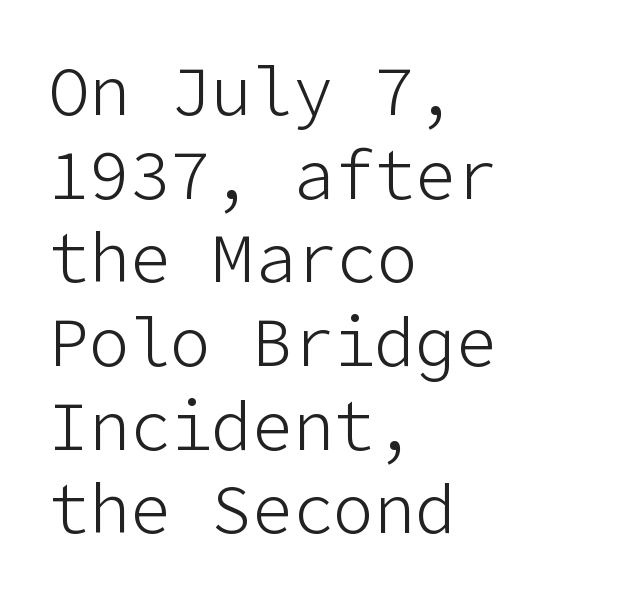
Q: Is the text bold? A: No.
Q: Is the text italic (slanted)? A: No, it is upright.
Q: Is the typeface a serif or a sans-serif typeface? A: Sans-serif.
Q: Is the text underlined? A: No.
Q: How is the paragraph aligned? A: Left-aligned.
Q: Is the spacing between letters normal or unusually wide? A: Normal.
Q: Width (condensed, normal, or wide)? A: Normal.
Q: Stroke contrast? A: Low.
Q: x-height? A: Medium.
